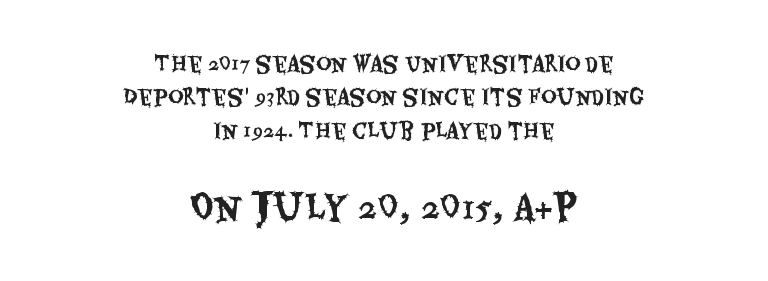
Q: Is the text italic (slanted)? A: No, it is upright.
Q: Is the typeface a serif or a sans-serif typeface? A: Sans-serif.
Q: Is the text underlined? A: No.
Q: How is the paragraph aligned? A: Centered.
Q: Is the spacing between letters normal or unusually wide? A: Normal.
Q: Is the spacing between lines tight, normal or loose? A: Normal.
Q: Which block of text is set in a larger size, the first (top) or the second (bottom)? A: The second (bottom) one.
Q: Width (condensed, normal, or wide)? A: Condensed.
Q: Stroke contrast? A: Medium.
Q: x-height? A: Large.
Q: Monospaced? A: No.
